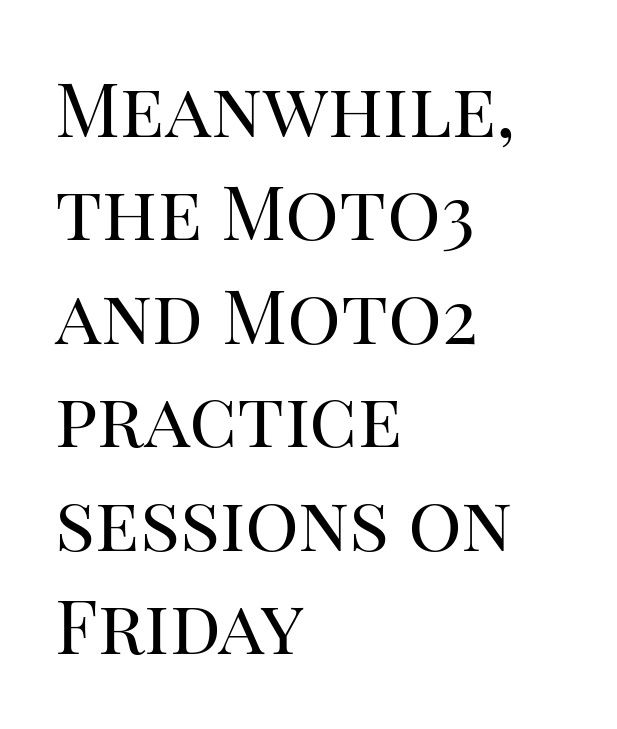
Q: Is the text bold? A: No.
Q: Is the text italic (slanted)? A: No, it is upright.
Q: Is the typeface a serif or a sans-serif typeface? A: Serif.
Q: Is the text underlined? A: No.
Q: How is the paragraph aligned? A: Left-aligned.
Q: Is the spacing between letters normal or unusually wide? A: Normal.
Q: Is the spacing between lines tight, normal or loose? A: Normal.
Q: Width (condensed, normal, or wide)? A: Normal.
Q: Stroke contrast? A: High.
Q: x-height? A: Large.
Q: Monospaced? A: No.
